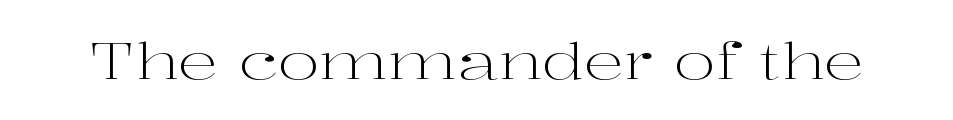
The image shows 50 px light, wide serif type, upright; set normal letter spacing, not underlined; high stroke contrast and a medium x-height.
